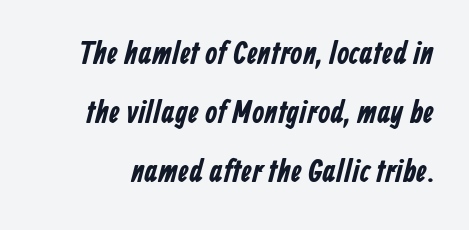
The image shows 31 px condensed sans-serif type; set loose line spacing (1.91x), normal letter spacing, not underlined; low stroke contrast and a medium x-height.
